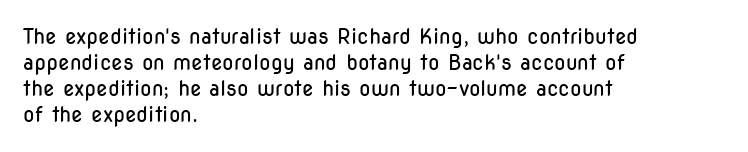
Q: Is the text bold? A: No.
Q: Is the text italic (slanted)? A: No, it is upright.
Q: Is the text underlined? A: No.
Q: How is the paragraph aligned? A: Left-aligned.
Q: Is the spacing between letters normal or unusually wide? A: Normal.
